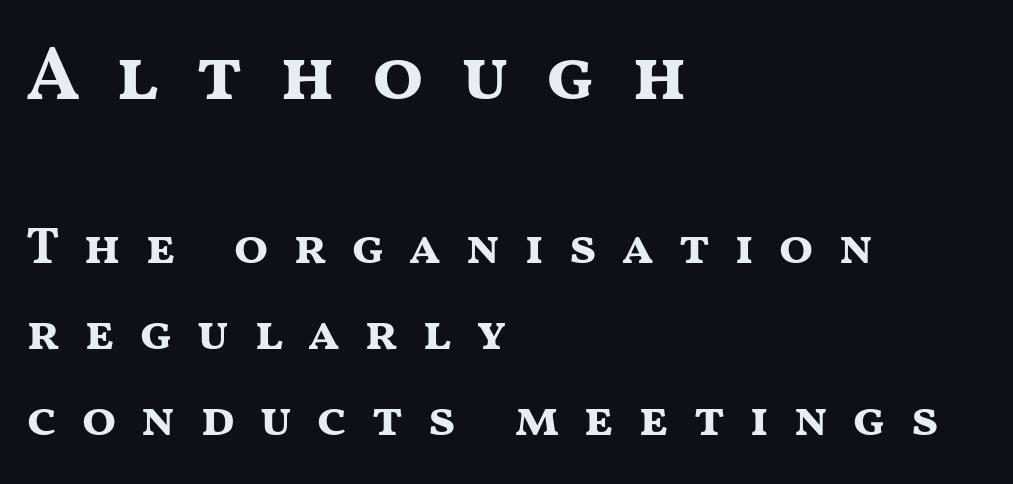
Q: Is the text bold? A: Yes.
Q: Is the text italic (slanted)? A: No, it is upright.
Q: Is the typeface a serif or a sans-serif typeface? A: Sans-serif.
Q: Is the text underlined? A: No.
Q: How is the paragraph aligned? A: Left-aligned.
Q: Is the spacing between letters normal or unusually wide? A: Unusually wide.
Q: Is the spacing between lines tight, normal or loose? A: Normal.
Q: Which block of text is set in a larger size, the first (top) or the second (bottom)? A: The first (top) one.
Q: Width (condensed, normal, or wide)? A: Wide.
Q: Stroke contrast? A: Medium.
Q: x-height? A: Medium.
Q: Monospaced? A: No.
